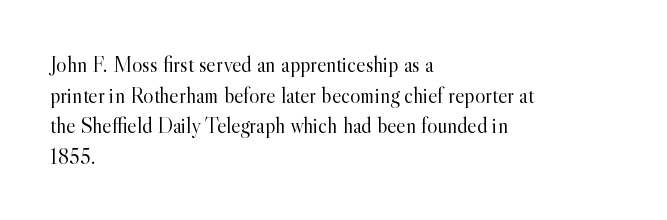
The image shows 22 px text type, upright; set left-aligned, normal line spacing (1.39x), normal letter spacing, not underlined.
